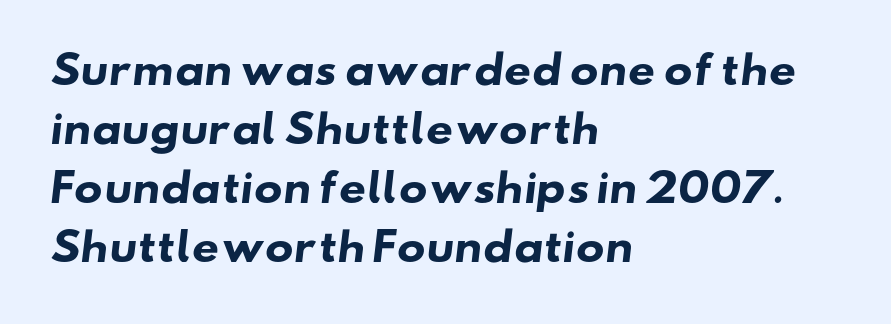
The image shows 38 px heavy, wide sans-serif type; set left-aligned, normal line spacing (1.55x), normal letter spacing, not underlined; low stroke contrast and a small x-height.
